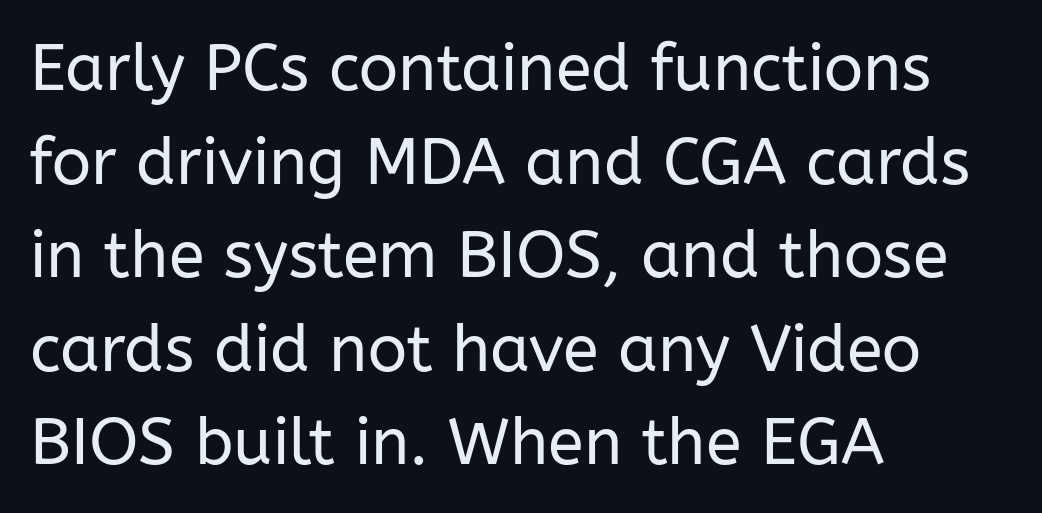
Q: Is the text bold? A: No.
Q: Is the text italic (slanted)? A: No, it is upright.
Q: Is the typeface a serif or a sans-serif typeface? A: Sans-serif.
Q: Is the text underlined? A: No.
Q: How is the paragraph aligned? A: Left-aligned.
Q: Is the spacing between letters normal or unusually wide? A: Normal.
Q: Is the spacing between lines tight, normal or loose? A: Normal.
Q: Width (condensed, normal, or wide)? A: Normal.
Q: Stroke contrast? A: Low.
Q: x-height? A: Medium.
Q: Monospaced? A: No.
